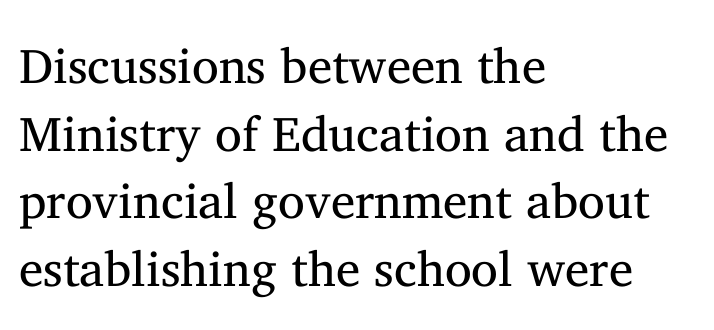
Q: Is the text bold? A: No.
Q: Is the text italic (slanted)? A: No, it is upright.
Q: Is the typeface a serif or a sans-serif typeface? A: Serif.
Q: Is the text underlined? A: No.
Q: How is the paragraph aligned? A: Left-aligned.
Q: Is the spacing between letters normal or unusually wide? A: Normal.
Q: Is the spacing between lines tight, normal or loose? A: Normal.
Q: Width (condensed, normal, or wide)? A: Normal.
Q: Stroke contrast? A: Medium.
Q: x-height? A: Medium.
Q: Monospaced? A: No.
